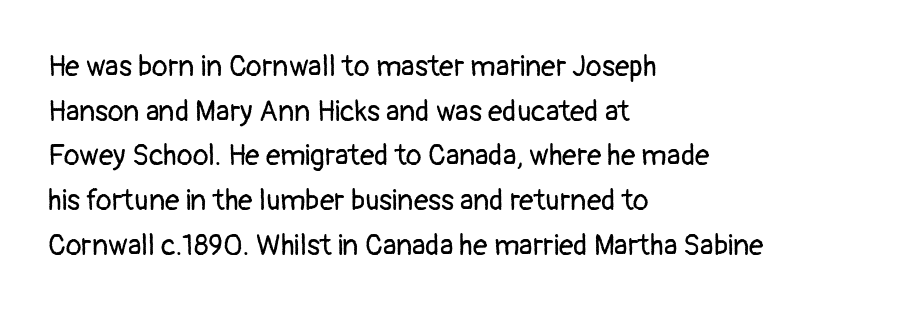
Q: Is the text bold? A: No.
Q: Is the text italic (slanted)? A: No, it is upright.
Q: Is the typeface a serif or a sans-serif typeface? A: Sans-serif.
Q: Is the text underlined? A: No.
Q: How is the paragraph aligned? A: Left-aligned.
Q: Is the spacing between letters normal or unusually wide? A: Normal.
Q: Is the spacing between lines tight, normal or loose? A: Normal.
Q: Width (condensed, normal, or wide)? A: Normal.
Q: Stroke contrast? A: Low.
Q: x-height? A: Medium.
Q: Monospaced? A: No.
